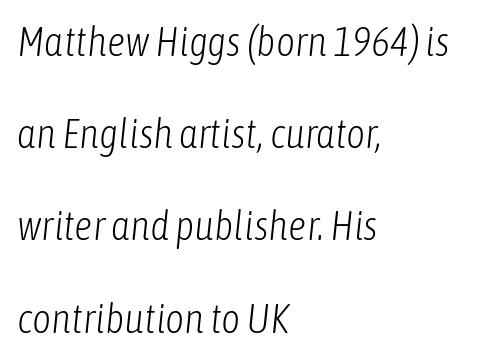
Each stroke keeps to a modest, everyday thickness or less. Line beginnings align vertically; line endings do not. If you measured baseline to baseline, you'd find a long distance. Think of a printed novel: that variable character pitch is what you see here. The letterforms sit shoulder to shoulder at normal distance.
